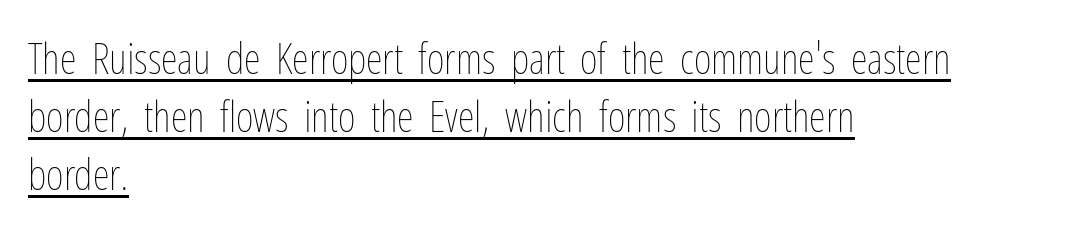
Unlike italic type, these characters show no tilt at all. Look at the tracking — it's just the regular setting, nothing added. The glyphs are accompanied by a horizontal stroke just below them. A typesetter would call this leading conventional body-copy spacing. Is this a heavy cut? Hardly; it is regular or lighter.
